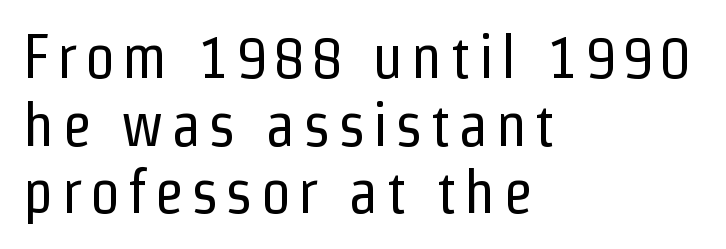
Q: Is the text bold? A: No.
Q: Is the text italic (slanted)? A: No, it is upright.
Q: Is the typeface a serif or a sans-serif typeface? A: Sans-serif.
Q: Is the text underlined? A: No.
Q: How is the paragraph aligned? A: Left-aligned.
Q: Is the spacing between lines tight, normal or loose? A: Tight.
Q: Width (condensed, normal, or wide)? A: Condensed.
Q: Stroke contrast? A: Low.
Q: x-height? A: Medium.
Q: Monospaced? A: No.
